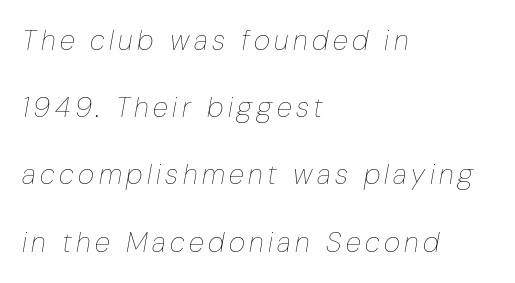
{"italic": "yes", "lean": "right", "slant_degrees": 10, "bold": "no", "weight": "thin", "width": "condensed", "stroke_contrast": "low", "x_height": "medium", "monospaced": "no", "underline": "no", "align": "left", "line_spacing": "loose", "line_spacing_ratio": 2.4, "glyph_px": 28}
